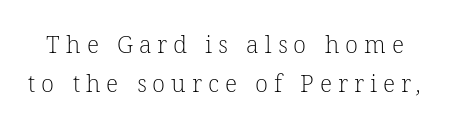
{"bold": "no", "underline": "no", "line_spacing": "normal", "line_spacing_ratio": 1.63, "letter_spacing": "wide", "letter_spacing_em": 0.25, "glyph_px": 24}
